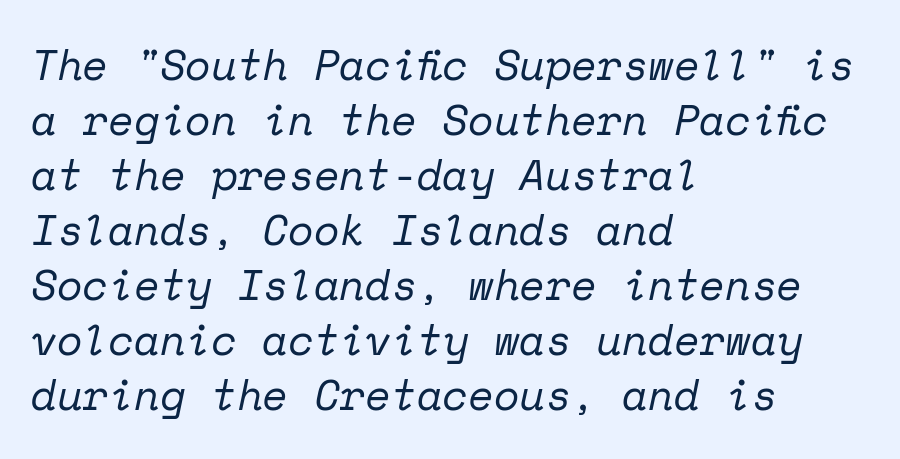
{"serif": "yes", "italic": "yes", "lean": "right", "slant_degrees": 12, "bold": "no", "weight": "regular", "width": "normal", "stroke_contrast": "low", "x_height": "medium", "monospaced": "yes", "underline": "no", "align": "left", "line_spacing": "normal", "line_spacing_ratio": 1.31, "letter_spacing": "normal", "letter_spacing_em": 0.0, "glyph_px": 42}
